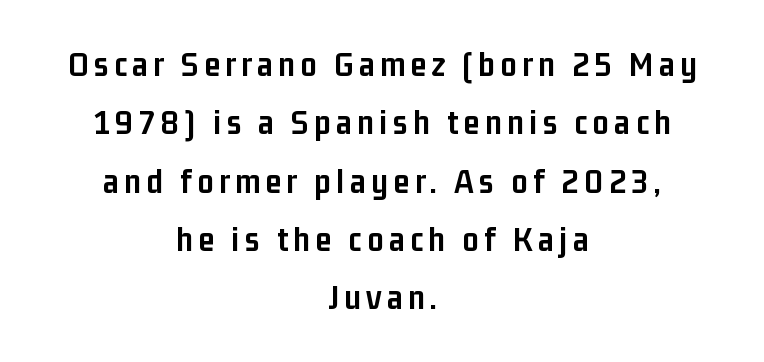
Classification — sans serif. Heavy-handed strokes throughout: this text is bold. The rows are spaced the way most documents space them. The string is rendered with underlining switched off. This sample uses an upright cut, with every glyph sitting square on the baseline.
